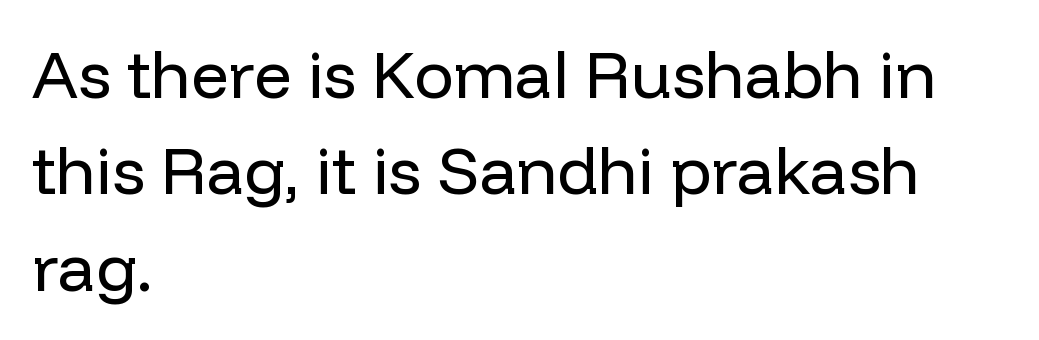
{"serif": "no", "italic": "no", "bold": "no", "weight": "regular", "width": "normal", "stroke_contrast": "low", "x_height": "medium", "monospaced": "no", "underline": "no", "align": "left", "line_spacing": "normal", "line_spacing_ratio": 1.46, "letter_spacing": "normal", "letter_spacing_em": 0.0, "glyph_px": 66}
